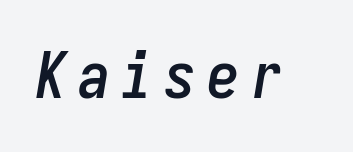
An italicized treatment has been applied to the whole sample. Anything drawn beneath the words? Only blank space. Every character here occupies the same horizontal width, giving the sample a typewriter-like rhythm.
